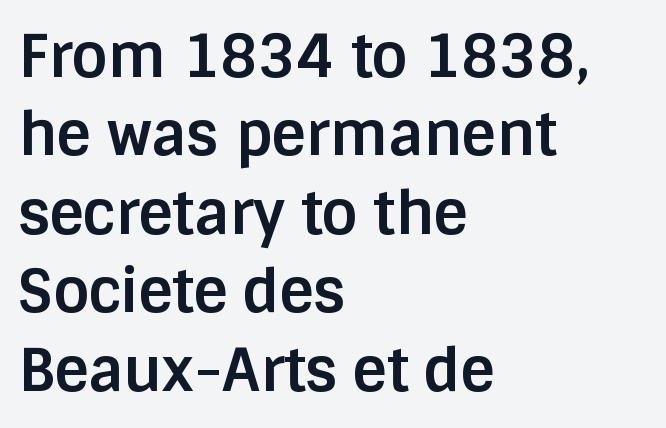
The image shows 59 px bold sans-serif type, upright; set left-aligned, normal line spacing (1.33x), normal letter spacing, not underlined; low stroke contrast and a large x-height.
